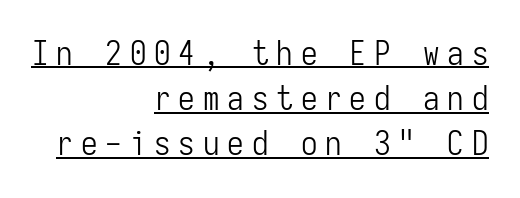
Every character here occupies the same horizontal width, giving the sample a typewriter-like rhythm. The specimen includes a rule beneath the text block's lines. The letterforms sit at book weight or below. You could only call the tracking loose — the letters float apart.
